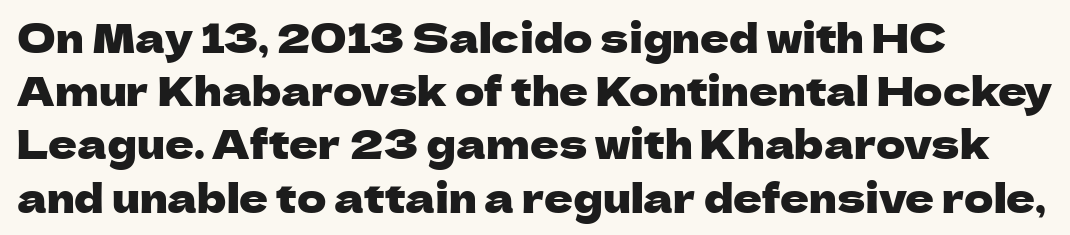
Words appear dense and cohesive because spacing is normal. Beneath every word, the page is bare. This is the regular roman posture of the typeface. A student would call this left alignment; a typographer would say flush left, rag right. Note: no serifs on the glyphs. Varying glyph widths throughout — classic text-font behaviour.
